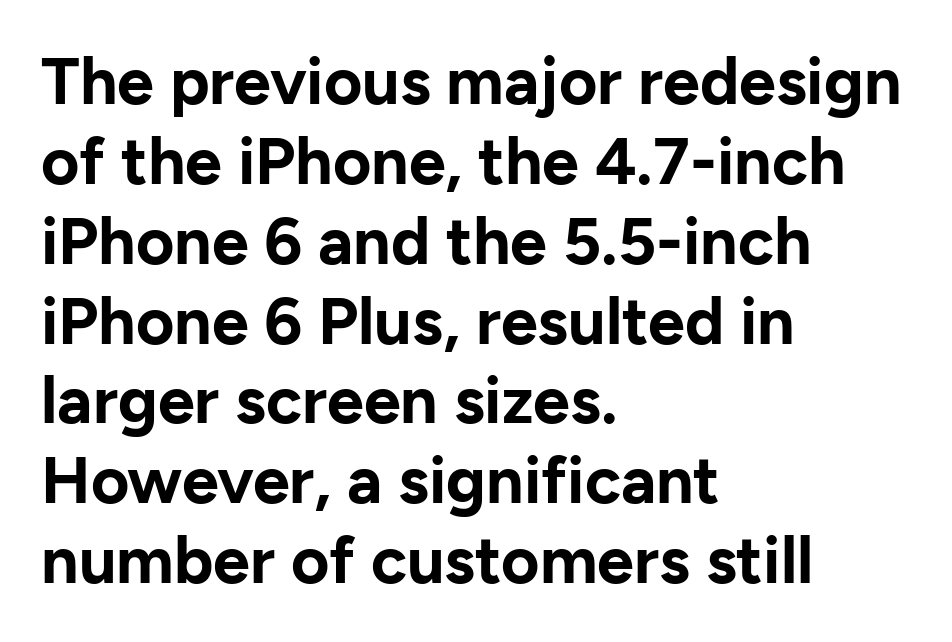
The image shows 66 px bold sans-serif type, upright; set left-aligned, line spacing 1.21x, normal letter spacing, not underlined; low stroke contrast and a medium x-height.
